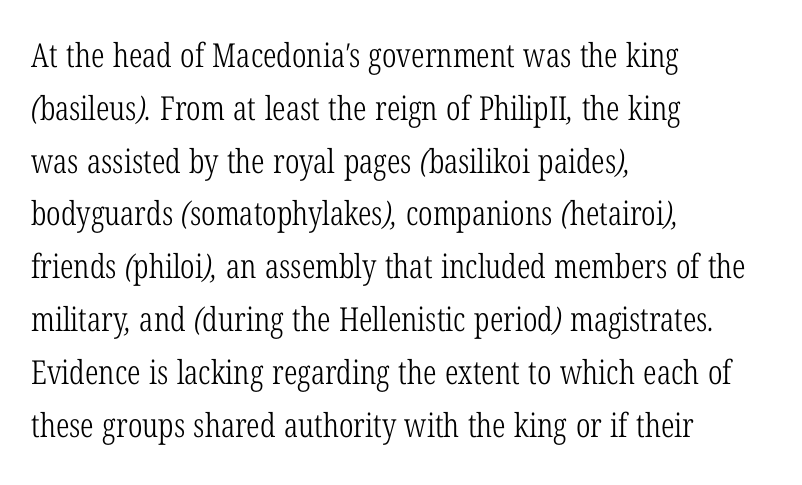
Q: Is the text bold? A: No.
Q: Is the typeface a serif or a sans-serif typeface? A: Serif.
Q: Is the text underlined? A: No.
Q: How is the paragraph aligned? A: Left-aligned.
Q: Is the spacing between letters normal or unusually wide? A: Normal.
Q: Is the spacing between lines tight, normal or loose? A: Normal.
Q: Width (condensed, normal, or wide)? A: Condensed.
Q: Stroke contrast? A: Low.
Q: x-height? A: Medium.
Q: Monospaced? A: No.
